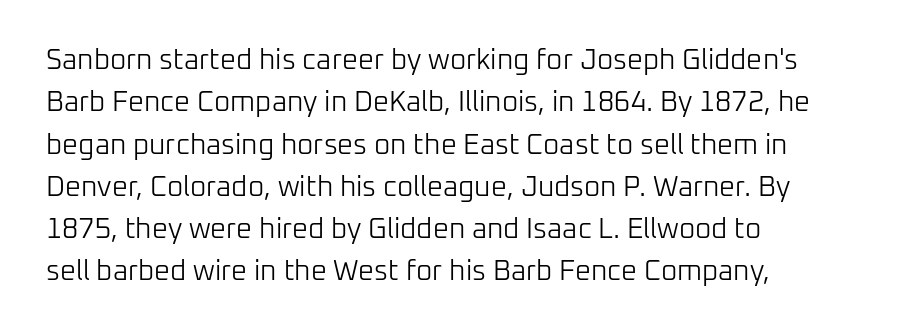
{"serif": "no", "italic": "no", "bold": "no", "weight": "light", "width": "normal", "stroke_contrast": "low", "x_height": "medium", "monospaced": "no", "underline": "no", "align": "left", "line_spacing": "normal", "line_spacing_ratio": 1.51, "letter_spacing": "normal", "letter_spacing_em": 0.0, "glyph_px": 28}
